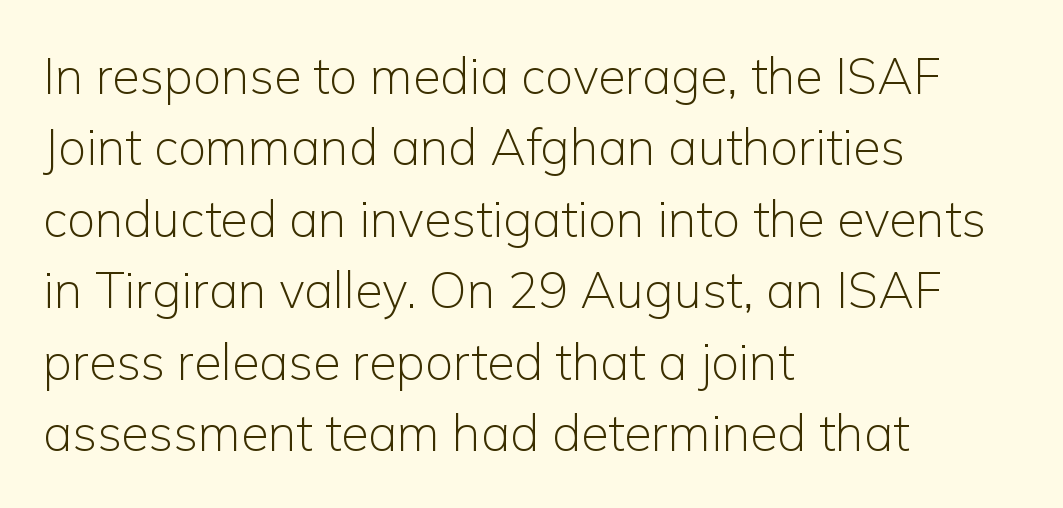
The image shows 50 px light sans-serif type, upright; set left-aligned, normal line spacing (1.43x), normal letter spacing, not underlined; low stroke contrast and a medium x-height.
